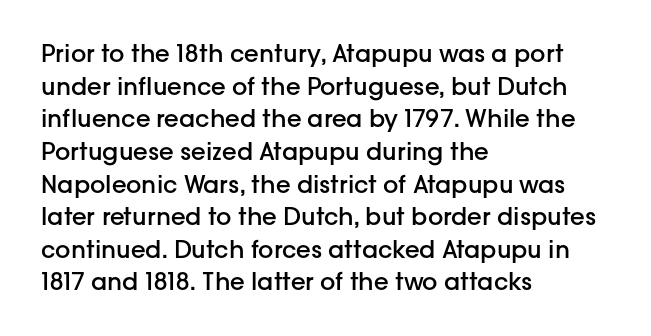
One glance says typical: line gaps are just what's usual. Tracking value appears to be zero — textbook default spacing. Tall strokes in this sample are plumb rather than angled. Firm but not heavy-handed strokes: this text is semibold.
